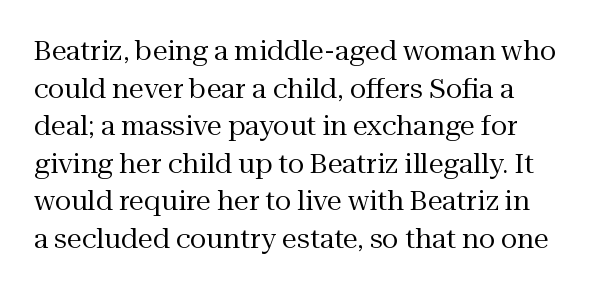
Notice how the stems are strictly vertical — no italics here. A bare baseline throughout the passage. Inter-character spacing is left at the font's built-in metrics. Vertical spacing — default. The ragged edge is on the right, which tells us the setting is flush left. The font sits on the lighter half of the weight spectrum, regular included.
